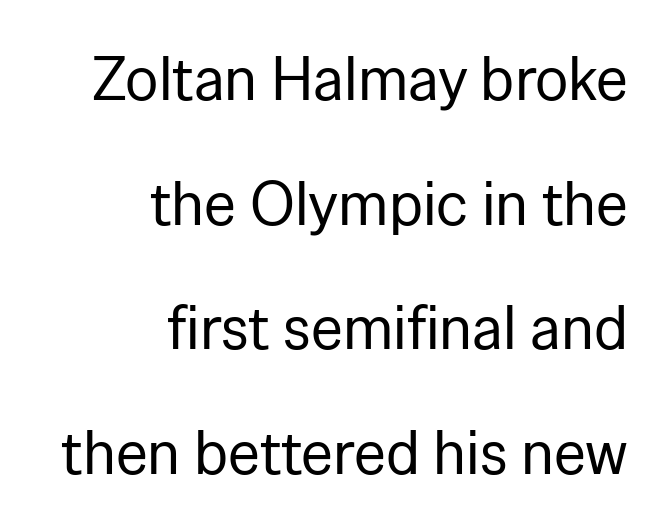
The image shows 62 px regular-weight sans-serif type, upright; set right-aligned, loose line spacing (2.01x), normal letter spacing, not underlined; low stroke contrast and a medium x-height.
